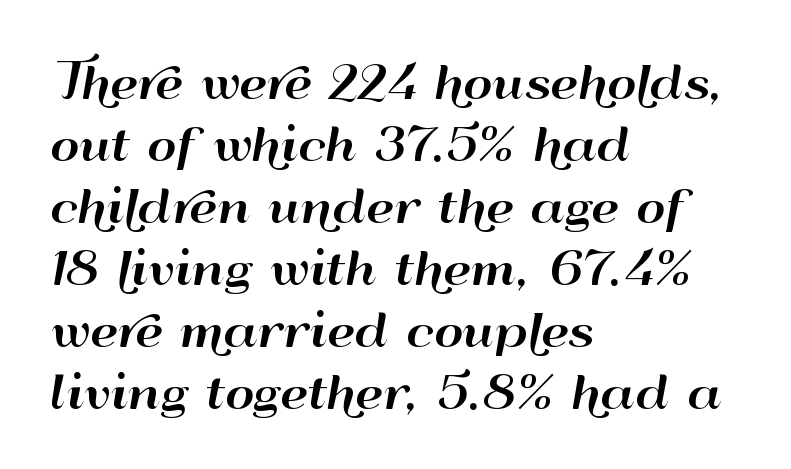
Each new line begins a customary step beneath the previous one. Does the copy run flush right? No — it runs flush left. Tracking value appears to be zero — textbook default spacing. A typesetter would call this proportional, since set widths differ per character. Check the space under the baseline: it is left empty.
